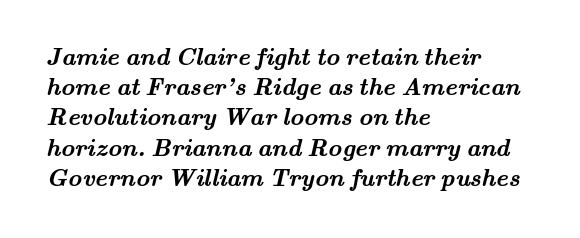
{"bold": "yes", "underline": "no", "align": "left", "line_spacing": "normal", "line_spacing_ratio": 1.26, "letter_spacing": "normal", "letter_spacing_em": 0.0, "glyph_px": 24}
